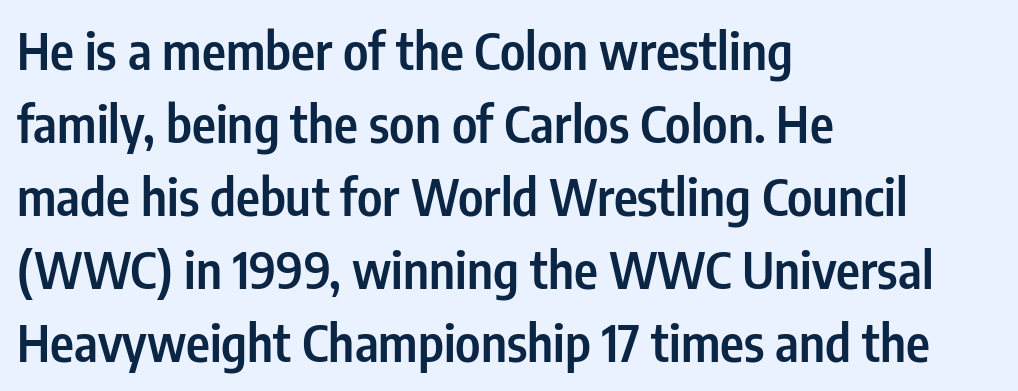
Compared with an ordinary text face, these strokes are moderately heavier — a semibold. Characters remain perfectly vertical along every line. Default kerning and tracking; the words read as compact shapes. No feet cap the strokes, marking this as sans-serif type. Proportional: the letters do not fall into vertical columns. Is there much room between lines? A standard amount, neither cramped nor airy.
